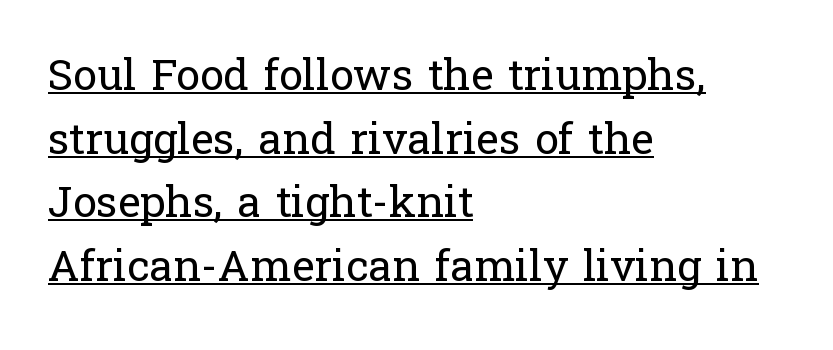
The image shows 43 px regular-weight serif type, upright; set left-aligned, normal line spacing (1.48x), normal letter spacing, underlined; low stroke contrast and a medium x-height.
